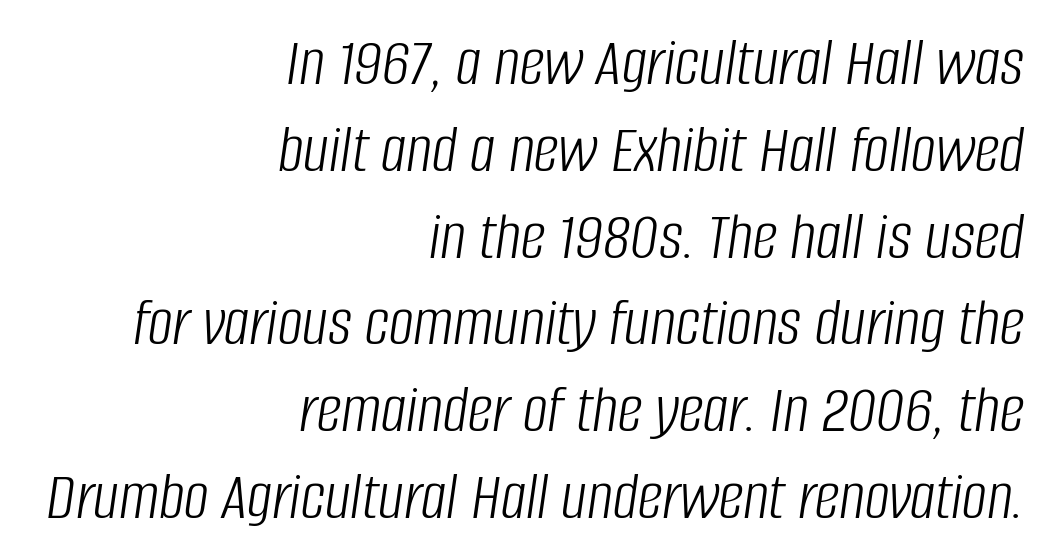
The image shows 70 px light, condensed type, italic (leaning right); set right-aligned, line spacing 1.24x, normal letter spacing, not underlined; low stroke contrast and a large x-height.
